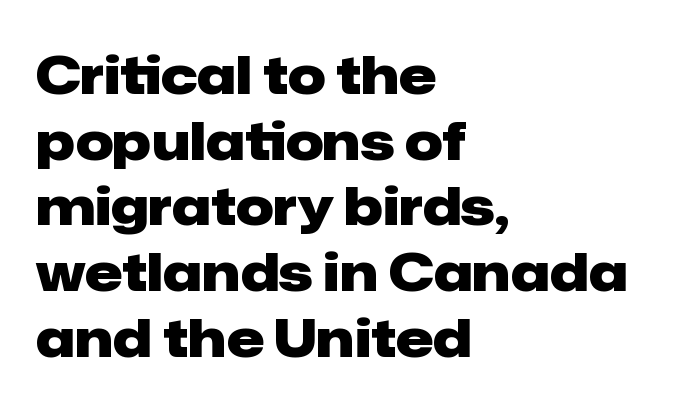
These lines are set flush left with a ragged right edge. Beneath every word, the page is bare. Unlike a traditional serif, this face leaves its strokes unadorned. Look at the stroke-to-counter ratio: heavy, a bold. Each letter keeps its own natural width here, so spacing adapts to shape. Inter-character spacing is left at the font's built-in metrics.
